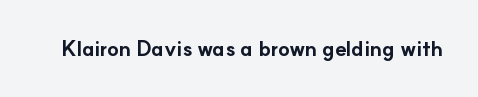
The image shows 21 px bold type, upright; set normal letter spacing, not underlined.
